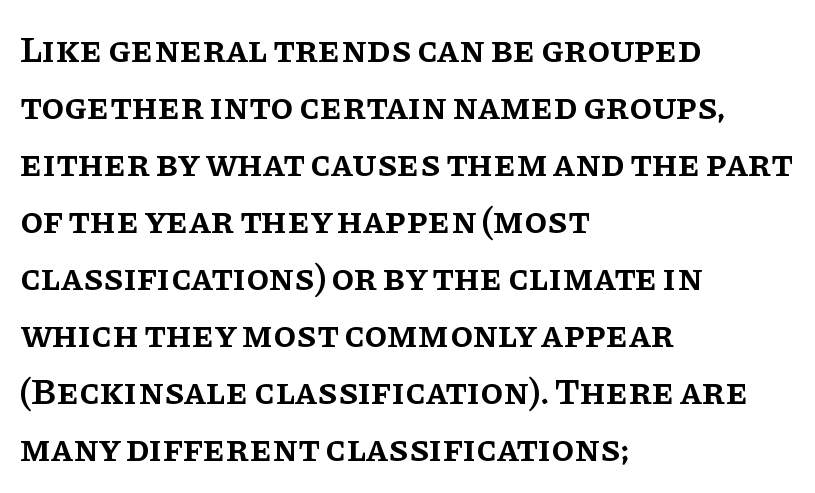
The image shows 37 px semibold serif type, upright; set left-aligned, normal line spacing (1.54x), normal letter spacing, not underlined; low stroke contrast and a large x-height.
